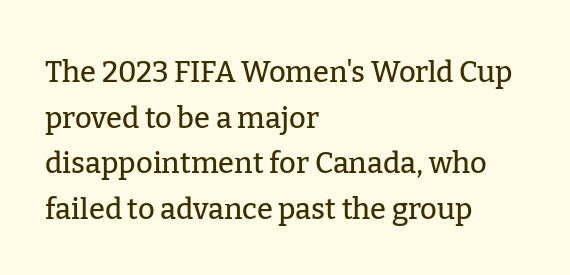
The image shows 29 px serif type, upright; set left-aligned, normal line spacing (1.57x), normal letter spacing, not underlined; low stroke contrast and a medium x-height.
